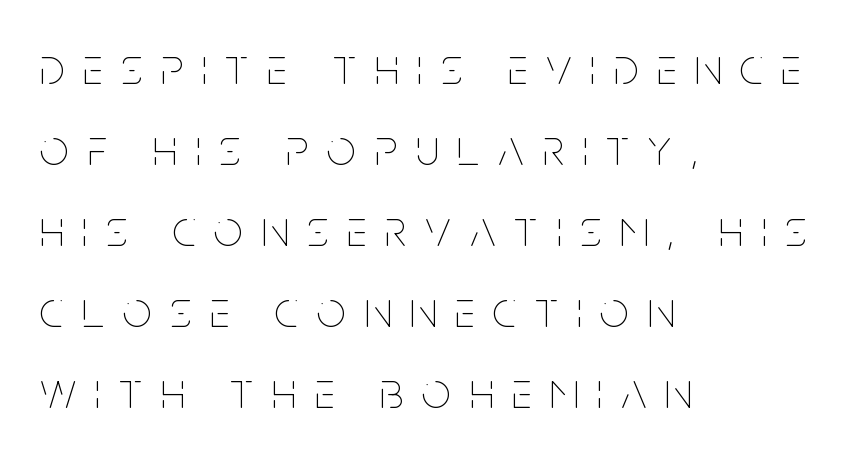
This sample uses an upright cut, with every glyph sitting square on the baseline. The typeface has the unassuming heft of standard copy or less. The designer left line spacing at the default. This rendering features lettering with no underline. Letter spacing: wide. The typesetter chose a ragged-right arrangement here.
